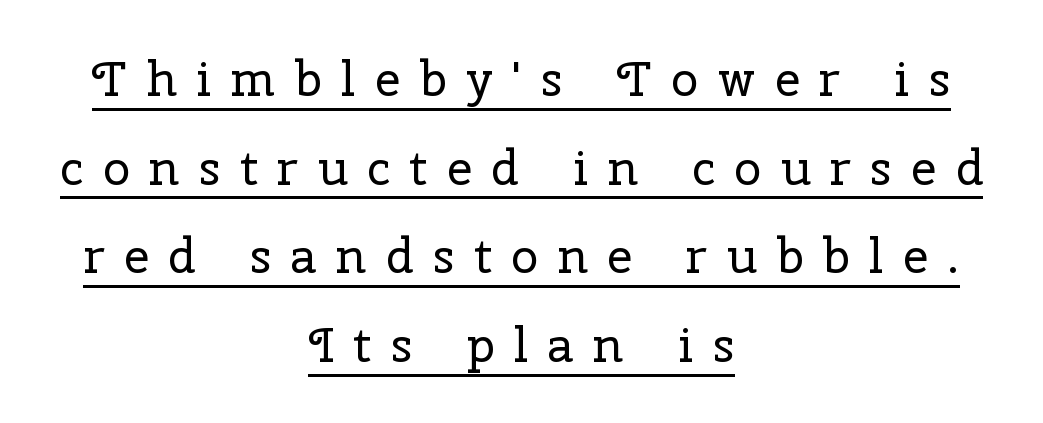
Q: Is the text bold? A: No.
Q: Is the text italic (slanted)? A: No, it is upright.
Q: Is the typeface a serif or a sans-serif typeface? A: Serif.
Q: Is the text underlined? A: Yes.
Q: How is the paragraph aligned? A: Centered.
Q: Is the spacing between letters normal or unusually wide? A: Unusually wide.
Q: Width (condensed, normal, or wide)? A: Normal.
Q: Stroke contrast? A: Low.
Q: x-height? A: Medium.
Q: Monospaced? A: No.
